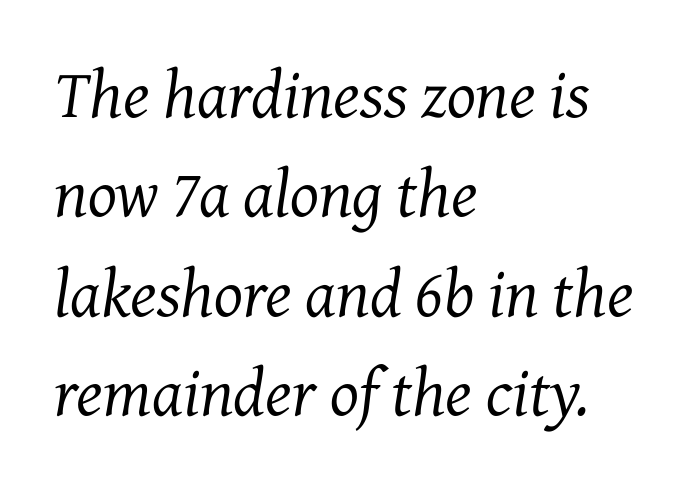
{"serif": "yes", "italic": "yes", "lean": "right", "slant_degrees": 7, "bold": "no", "weight": "regular", "width": "normal", "stroke_contrast": "medium", "x_height": "medium", "monospaced": "no", "underline": "no", "align": "left", "line_spacing": "normal", "line_spacing_ratio": 1.46, "letter_spacing": "normal", "letter_spacing_em": 0.0, "glyph_px": 68}
